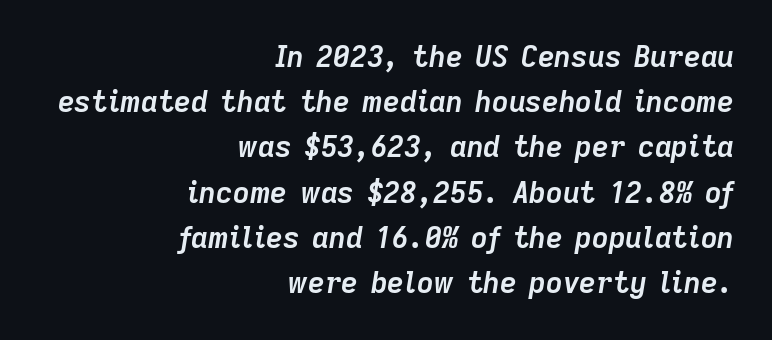
{"italic": "yes", "lean": "right", "slant_degrees": 9, "bold": "yes", "weight": "semibold", "width": "normal", "stroke_contrast": "low", "x_height": "medium", "monospaced": "no", "underline": "no", "align": "right", "line_spacing": "normal", "line_spacing_ratio": 1.56, "letter_spacing": "normal", "letter_spacing_em": 0.0, "glyph_px": 29}
